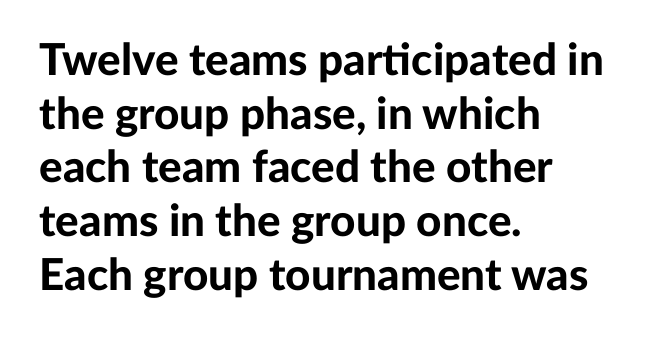
The lettering stays uniformly vertical, giving the passage a roman look. Varying glyph widths throughout — classic text-font behaviour. The compositor pushed each line to the left boundary. To sum up the face: it is a sans, with no serifs.
